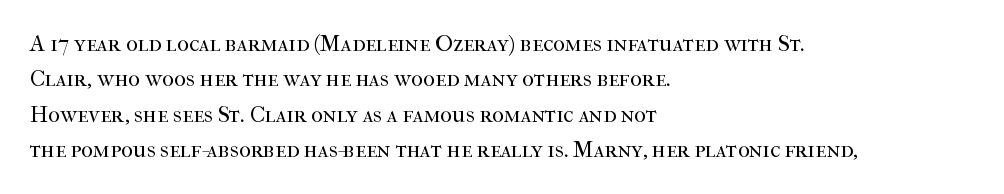
The image shows 23 px text type, upright; set left-aligned, normal line spacing (1.54x), normal letter spacing, not underlined.
